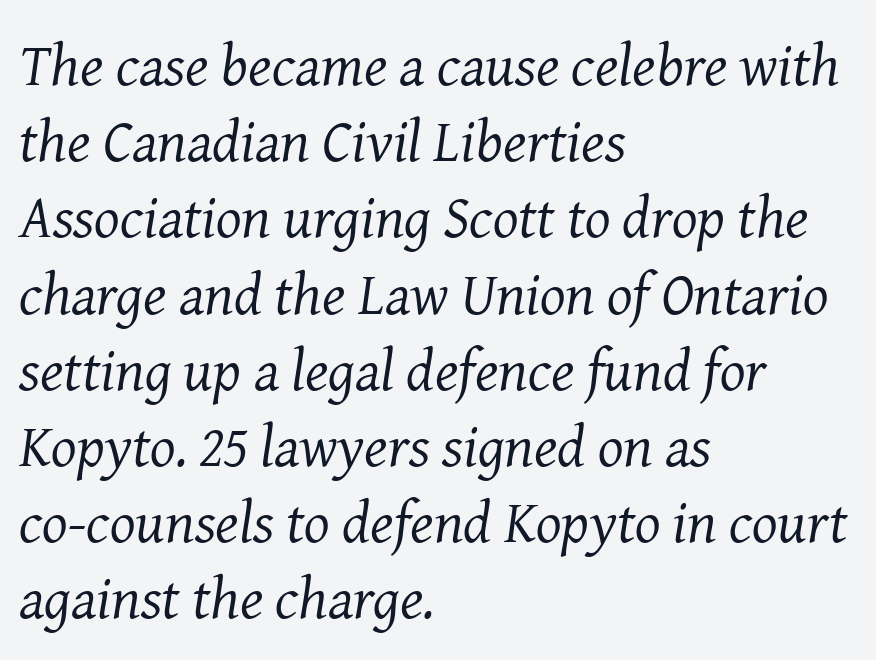
Q: Is the text bold? A: No.
Q: Is the text italic (slanted)? A: Yes, it leans right by about 8 degrees.
Q: Is the typeface a serif or a sans-serif typeface? A: Serif.
Q: Is the text underlined? A: No.
Q: How is the paragraph aligned? A: Left-aligned.
Q: Is the spacing between letters normal or unusually wide? A: Normal.
Q: Is the spacing between lines tight, normal or loose? A: Normal.
Q: Width (condensed, normal, or wide)? A: Normal.
Q: Stroke contrast? A: Medium.
Q: x-height? A: Medium.
Q: Monospaced? A: No.
